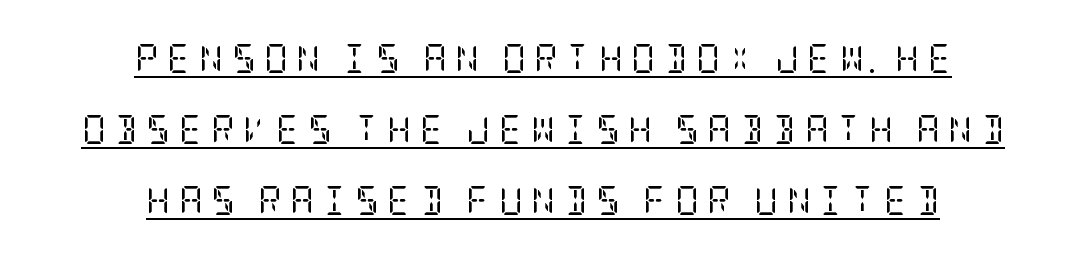
The image shows 29 px regular-weight, condensed serif type, upright; set centered, loose line spacing (2.45x), unusually wide letter spacing (+0.3 em), underlined; low stroke contrast and a large x-height.
